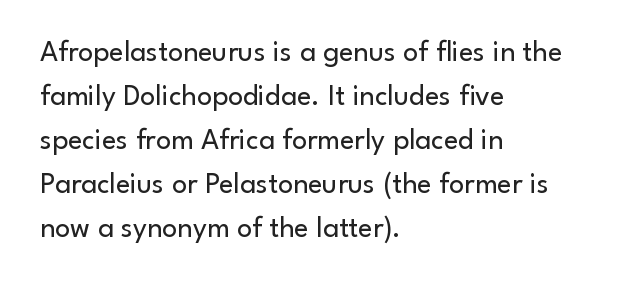
{"serif": "no", "italic": "no", "bold": "no", "weight": "regular", "width": "normal", "stroke_contrast": "low", "x_height": "small", "monospaced": "no", "underline": "no", "align": "left", "line_spacing": "normal", "line_spacing_ratio": 1.47, "letter_spacing": "normal", "letter_spacing_em": 0.0, "glyph_px": 30}
